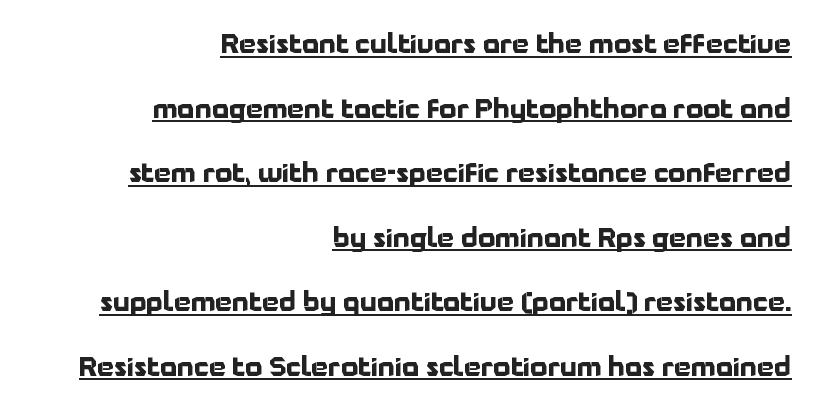
{"italic": "no", "bold": "yes", "underline": "yes", "align": "right", "line_spacing": "loose", "line_spacing_ratio": 2.39, "letter_spacing": "normal", "letter_spacing_em": 0.0, "glyph_px": 27}
